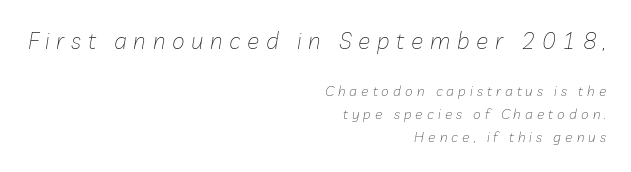
{"italic": "yes", "lean": "right", "slant_degrees": 10, "bold": "no", "underline": "no", "align": "right", "line_spacing": "normal", "line_spacing_ratio": 1.64, "letter_spacing": "wide", "letter_spacing_em": 0.29, "larger_block": "first", "size_ratio": 1.64, "glyph_px": 23}
